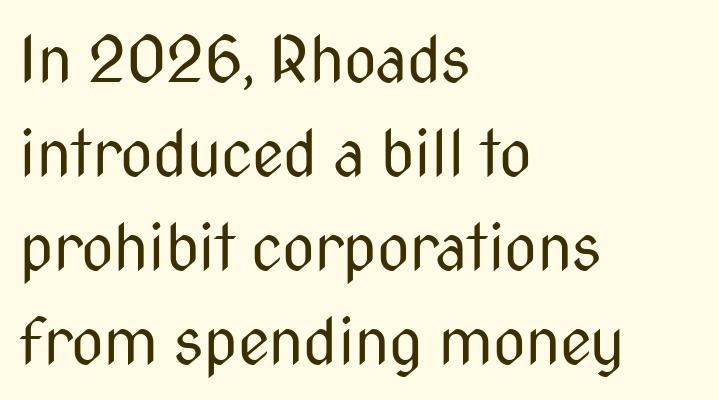
The letters look calm and open, with moderate or lighter stems. The font family rendered here belongs to the sans-serif group. This is the regular roman posture of the typeface. Clear beneath every line of the passage. The setting favours the left margin, as ordinary paragraphs usually do. Is this a fixed-width face? No — the glyphs have proportional, varying widths.
